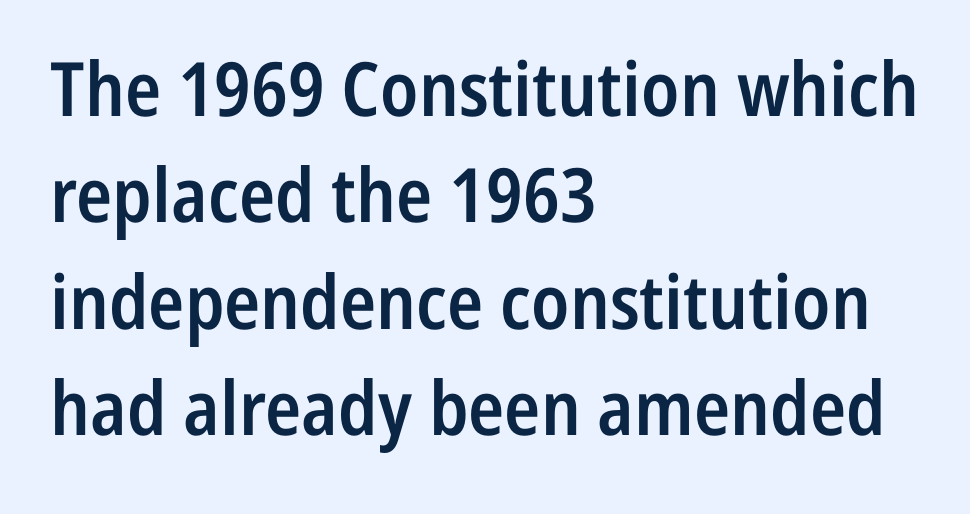
The image shows 75 px semibold, condensed sans-serif type, upright; set left-aligned, normal line spacing (1.42x), normal letter spacing, not underlined; low stroke contrast and a medium x-height.
